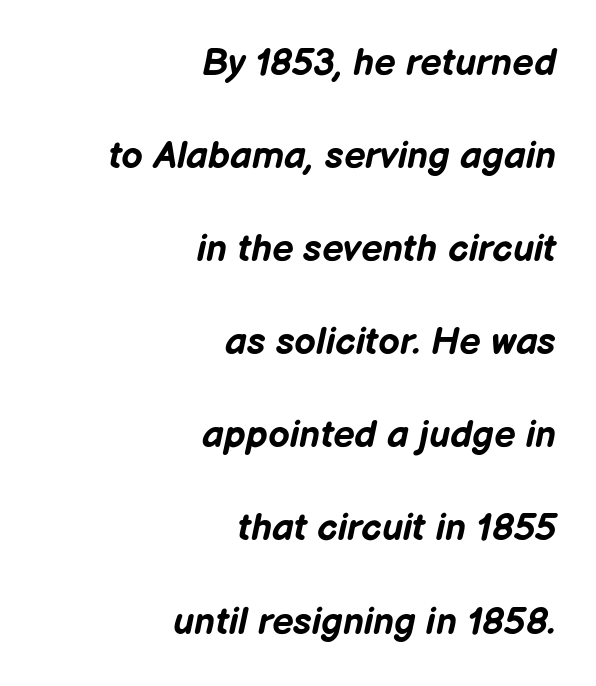
{"italic": "yes", "lean": "right", "slant_degrees": 12, "bold": "yes", "weight": "bold", "width": "normal", "stroke_contrast": "low", "x_height": "medium", "monospaced": "no", "underline": "no", "align": "right", "line_spacing": "loose", "line_spacing_ratio": 2.45, "letter_spacing": "normal", "letter_spacing_em": 0.0, "glyph_px": 38}
